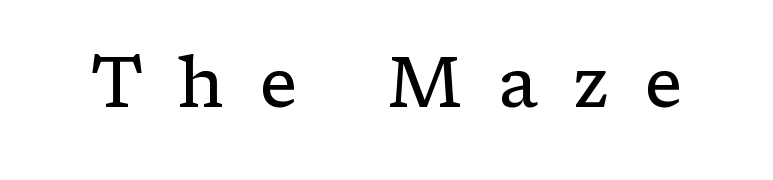
The image shows 71 px regular-weight serif type, upright; set unusually wide letter spacing (+0.5 em), not underlined; low stroke contrast and a medium x-height.
